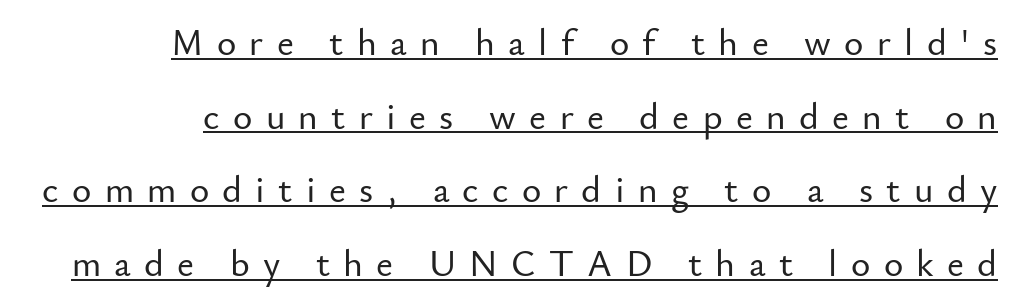
The image shows 37 px sans-serif type, upright; set right-aligned, loose line spacing (1.99x), unusually wide letter spacing (+0.36 em), underlined; low stroke contrast and a small x-height.
